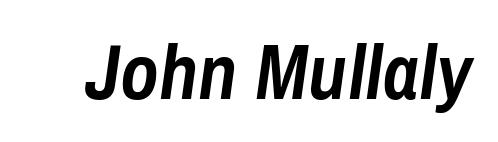
Inter-character spacing is left at the font's built-in metrics. The passage shown is typed in a proportional face where columns would drift. Quick note: italic. A full-strength bold gives these letters their thick strokes.
